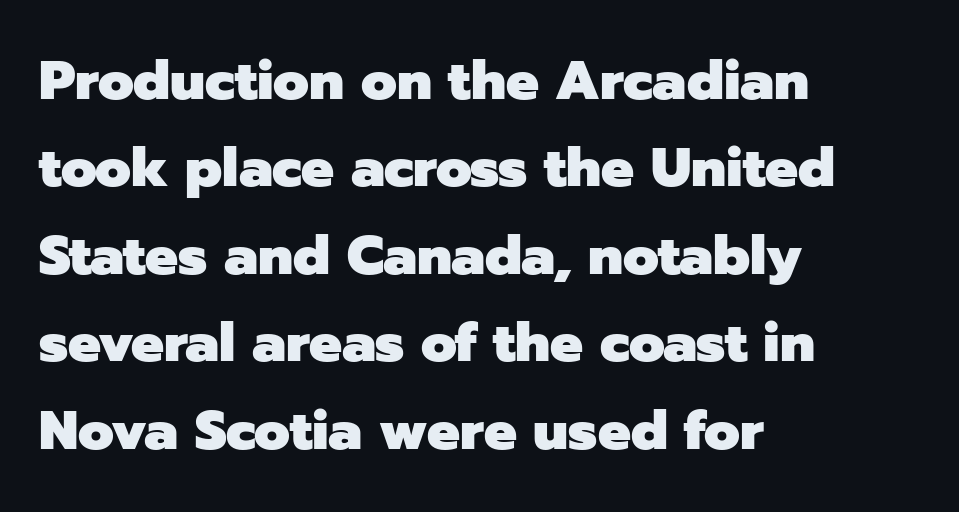
Q: Is the text bold? A: Yes.
Q: Is the text italic (slanted)? A: No, it is upright.
Q: Is the typeface a serif or a sans-serif typeface? A: Sans-serif.
Q: Is the text underlined? A: No.
Q: How is the paragraph aligned? A: Left-aligned.
Q: Is the spacing between letters normal or unusually wide? A: Normal.
Q: Is the spacing between lines tight, normal or loose? A: Normal.
Q: Width (condensed, normal, or wide)? A: Normal.
Q: Stroke contrast? A: Low.
Q: x-height? A: Medium.
Q: Monospaced? A: No.
